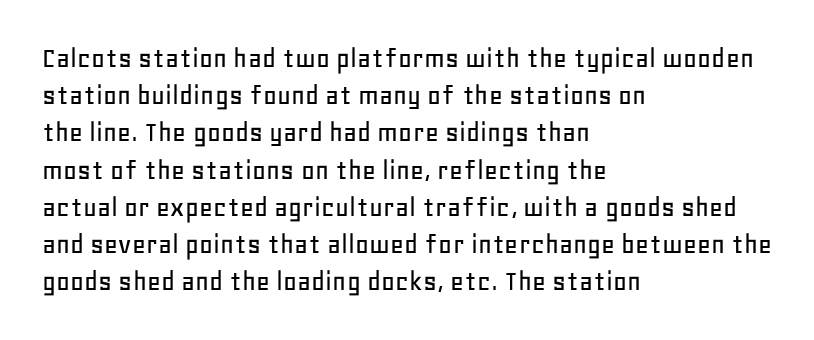
Q: Is the text italic (slanted)? A: No, it is upright.
Q: Is the typeface a serif or a sans-serif typeface? A: Sans-serif.
Q: Is the text underlined? A: No.
Q: How is the paragraph aligned? A: Left-aligned.
Q: Is the spacing between letters normal or unusually wide? A: Normal.
Q: Width (condensed, normal, or wide)? A: Normal.
Q: Stroke contrast? A: Low.
Q: x-height? A: Large.
Q: Monospaced? A: No.
